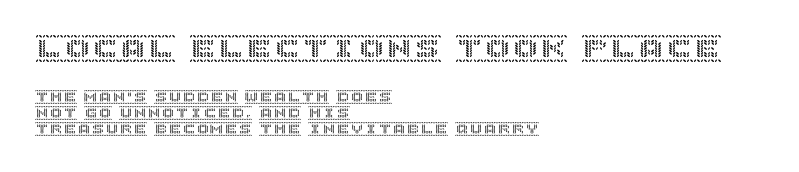
Q: Is the text italic (slanted)? A: No, it is upright.
Q: Is the text underlined? A: No.
Q: How is the paragraph aligned? A: Left-aligned.
Q: Is the spacing between letters normal or unusually wide? A: Normal.
Q: Which block of text is set in a larger size, the first (top) or the second (bottom)? A: The first (top) one.
Q: Width (condensed, normal, or wide)? A: Normal.
Q: x-height? A: Large.
